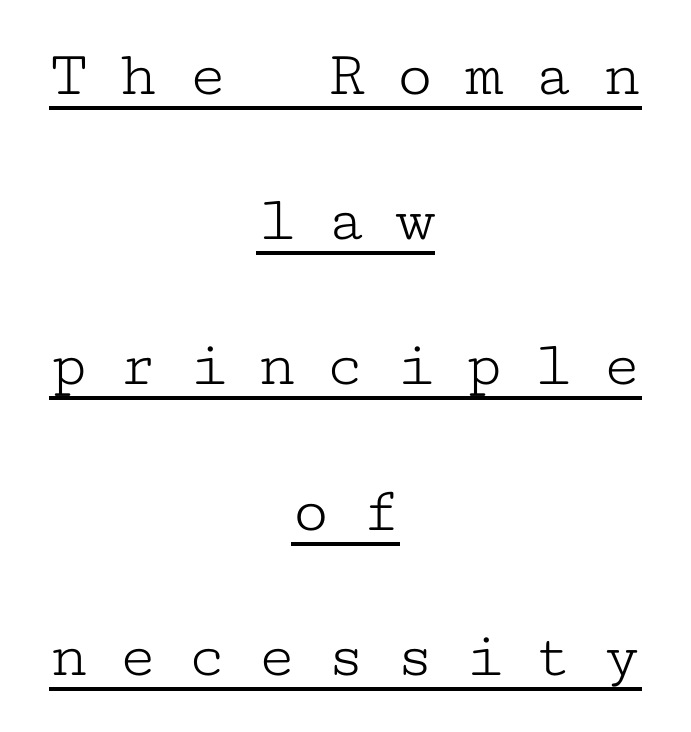
The image shows 66 px light, wide serif type, upright, monospaced; set centered, loose line spacing (2.2x), unusually wide letter spacing (+0.44 em), underlined; low stroke contrast and a medium x-height.
